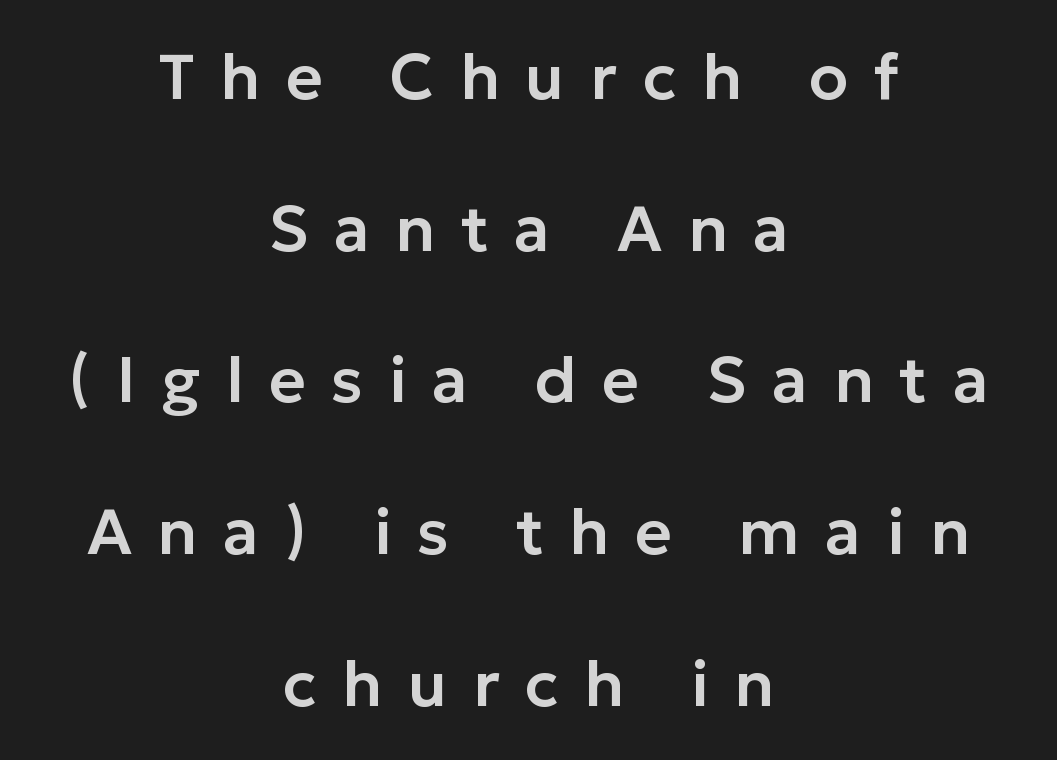
Here the designer chose a conventional face with non-uniform glyph widths. Letters rest on an invisible, unmarked baseline. Loose tracking; the words dissolve into strings of separated letters. Honestly, the rows look like they've been pulled way apart. Italic: no, the glyphs are upright roman.
